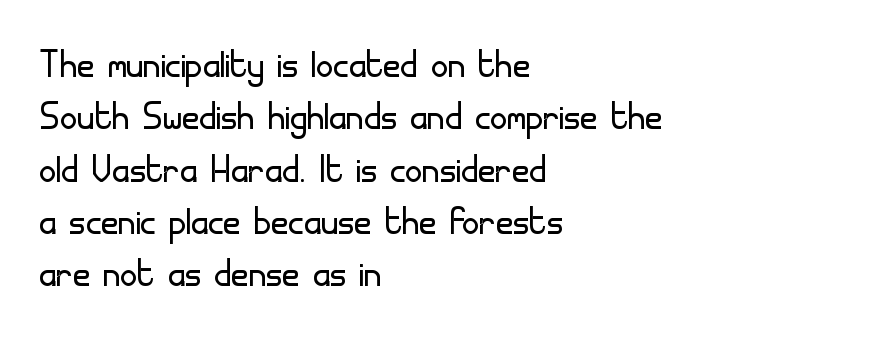
{"serif": "no", "italic": "no", "bold": "no", "weight": "light", "width": "normal", "stroke_contrast": "low", "x_height": "small", "monospaced": "no", "underline": "no", "align": "left", "line_spacing": "tight", "line_spacing_ratio": 1.09, "letter_spacing": "normal", "letter_spacing_em": 0.0, "glyph_px": 48}
